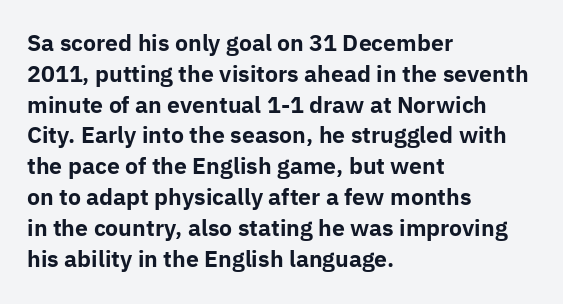
No italicization has been applied; the sample stays upright. The line-height multiplier appears to be the usual default. The face used here has the dense, thick strokes of a bold. Clear beneath every line of the passage. Each word holds together tightly as a unit, with standard inter-letter gaps. The typesetter chose a ragged-right arrangement here.
